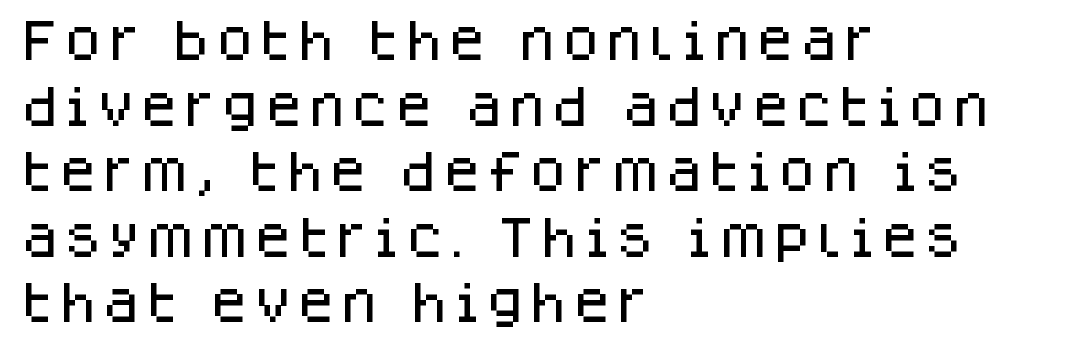
Q: Is the text italic (slanted)? A: No, it is upright.
Q: Is the typeface a serif or a sans-serif typeface? A: Sans-serif.
Q: Is the text underlined? A: No.
Q: How is the paragraph aligned? A: Left-aligned.
Q: Is the spacing between lines tight, normal or loose? A: Normal.
Q: Width (condensed, normal, or wide)? A: Normal.
Q: Stroke contrast? A: Low.
Q: x-height? A: Large.
Q: Monospaced? A: No.
